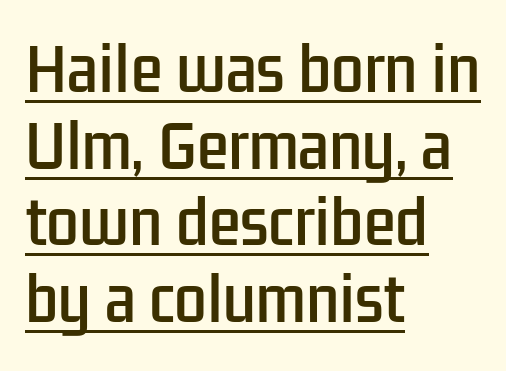
The image shows 58 px condensed sans-serif type, upright; set left-aligned, normal line spacing (1.32x), normal letter spacing, underlined; low stroke contrast and a medium x-height.
